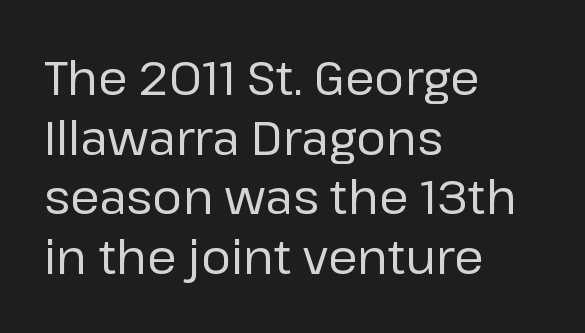
{"serif": "no", "italic": "no", "bold": "no", "weight": "regular", "width": "normal", "stroke_contrast": "low", "x_height": "medium", "monospaced": "no", "underline": "no", "align": "left", "line_spacing": "normal", "line_spacing_ratio": 1.27, "letter_spacing": "normal", "letter_spacing_em": 0.0, "glyph_px": 47}
